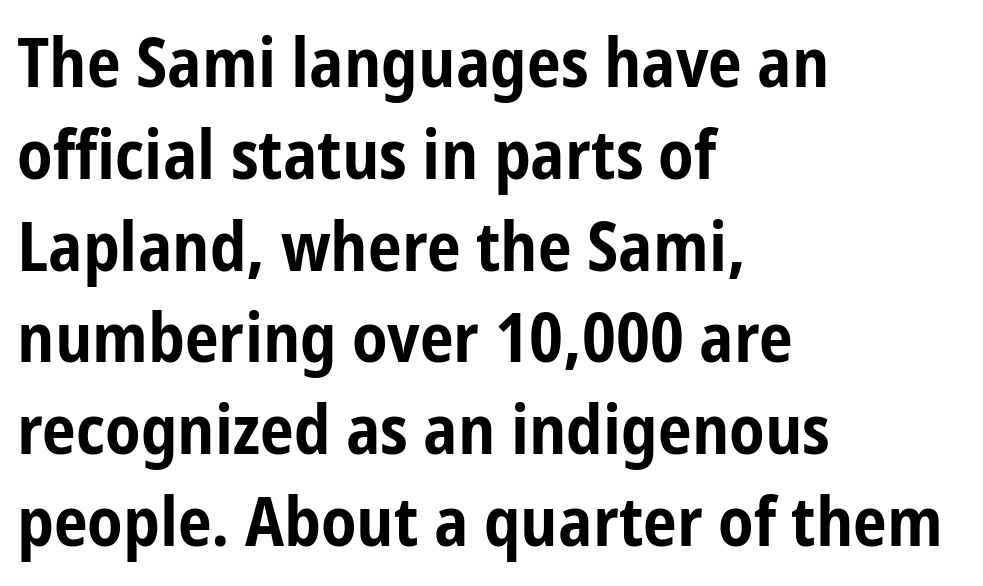
{"serif": "no", "italic": "no", "bold": "yes", "weight": "bold", "width": "condensed", "stroke_contrast": "low", "x_height": "medium", "monospaced": "no", "underline": "no", "align": "left", "line_spacing": "normal", "line_spacing_ratio": 1.35, "letter_spacing": "normal", "letter_spacing_em": 0.0, "glyph_px": 68}
